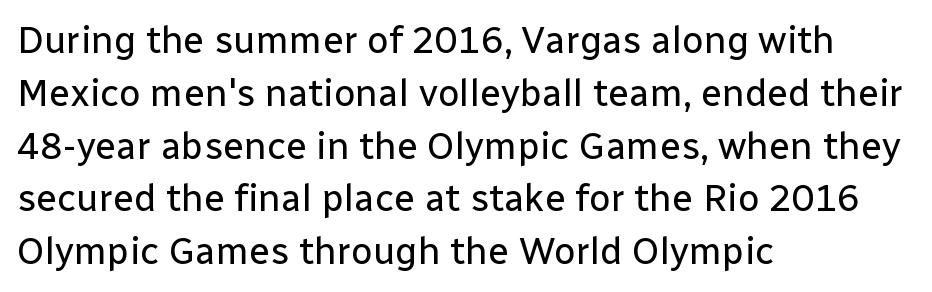
Is the block centered? No — it sits flush against the left margin. Stroke thickness stays within the range of a standard reading face or lighter. Letter spacing: default. One glance says typical: line gaps are just what's usual. Spacing verdict: proportional, widths tailored to each character. Style check: upright.
